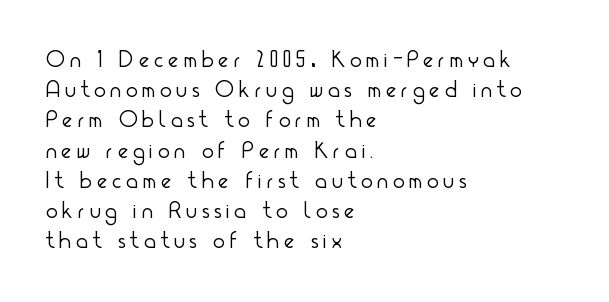
The image shows 24 px text type, upright; set left-aligned, normal line spacing (1.26x), unusually wide letter spacing (+0.22 em), not underlined.
